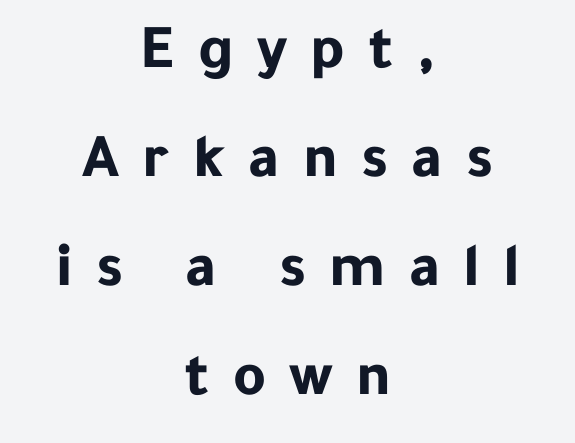
Q: Is the text bold? A: Yes.
Q: Is the text italic (slanted)? A: No, it is upright.
Q: Is the typeface a serif or a sans-serif typeface? A: Sans-serif.
Q: Is the text underlined? A: No.
Q: How is the paragraph aligned? A: Centered.
Q: Is the spacing between letters normal or unusually wide? A: Unusually wide.
Q: Width (condensed, normal, or wide)? A: Normal.
Q: Stroke contrast? A: Low.
Q: x-height? A: Medium.
Q: Monospaced? A: No.
